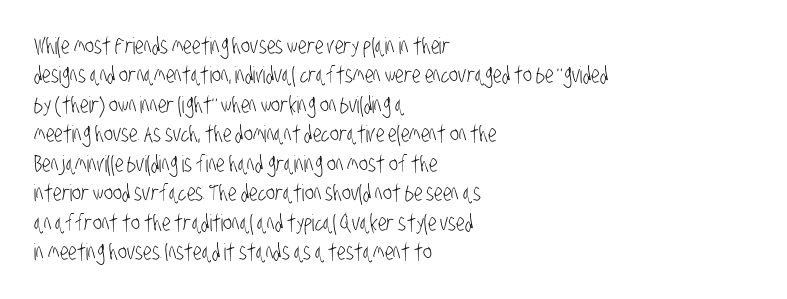
In terms of leading, this rendering sits right in the middle. The baseline area is clear. Tracking here is standard; glyphs follow each other at the usual distance. Weight class: somewhere from thin through regular. The paragraph shown leans on its left margin.
